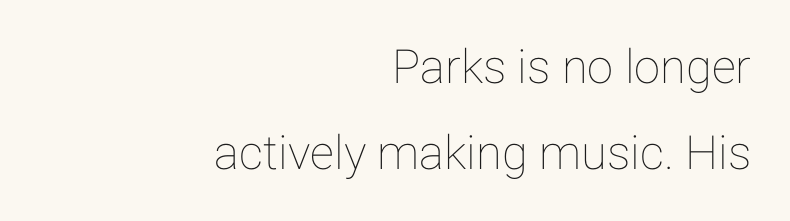
Q: Is the text italic (slanted)? A: No, it is upright.
Q: Is the text underlined? A: No.
Q: How is the paragraph aligned? A: Right-aligned.
Q: Is the spacing between letters normal or unusually wide? A: Normal.
Q: Width (condensed, normal, or wide)? A: Normal.
Q: Stroke contrast? A: Low.
Q: x-height? A: Medium.
Q: Monospaced? A: No.
